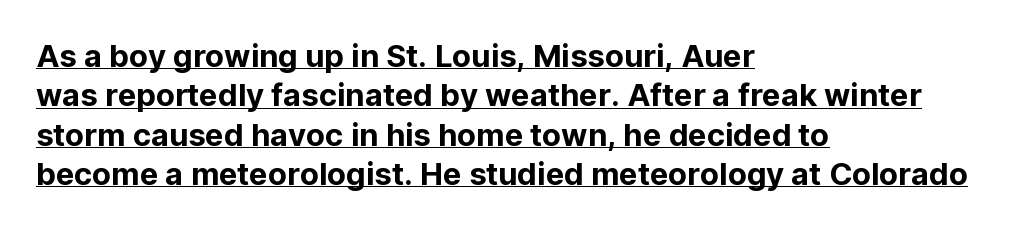
{"serif": "no", "italic": "no", "width": "normal", "stroke_contrast": "low", "x_height": "medium", "monospaced": "no", "underline": "yes", "align": "left", "line_spacing": "normal", "line_spacing_ratio": 1.27, "letter_spacing": "normal", "letter_spacing_em": 0.0, "glyph_px": 31}
